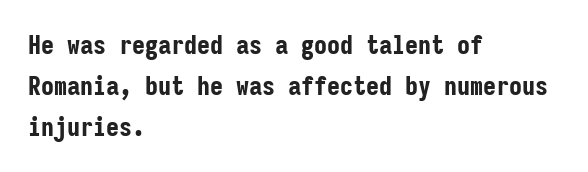
A dark, heavy texture on the line: the type is bold. Characters follow at the spacing the type designer built in. The designer left line spacing at the default. Unmarked baselines from the first word to the last. Posture: vertical.
